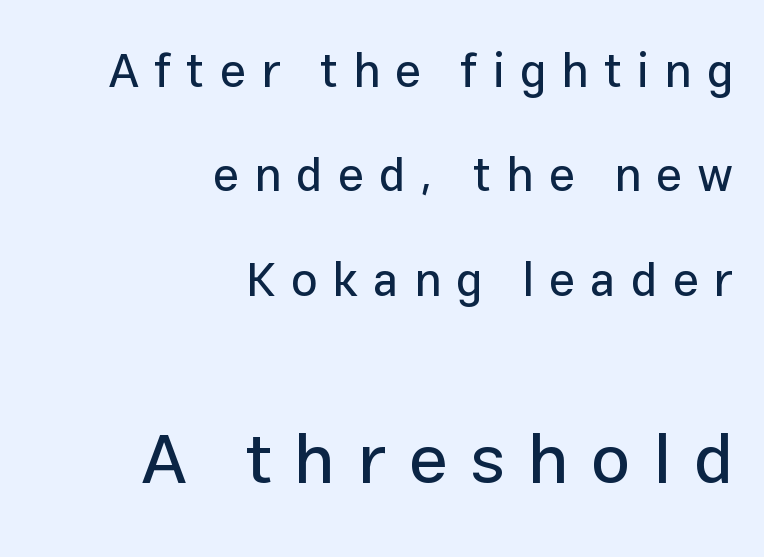
The image shows 70 px sans-serif type, upright; set right-aligned, loose line spacing (2.22x), unusually wide letter spacing (+0.32 em), not underlined; the second (bottom) block is 1.49x larger; low stroke contrast and a medium x-height.
